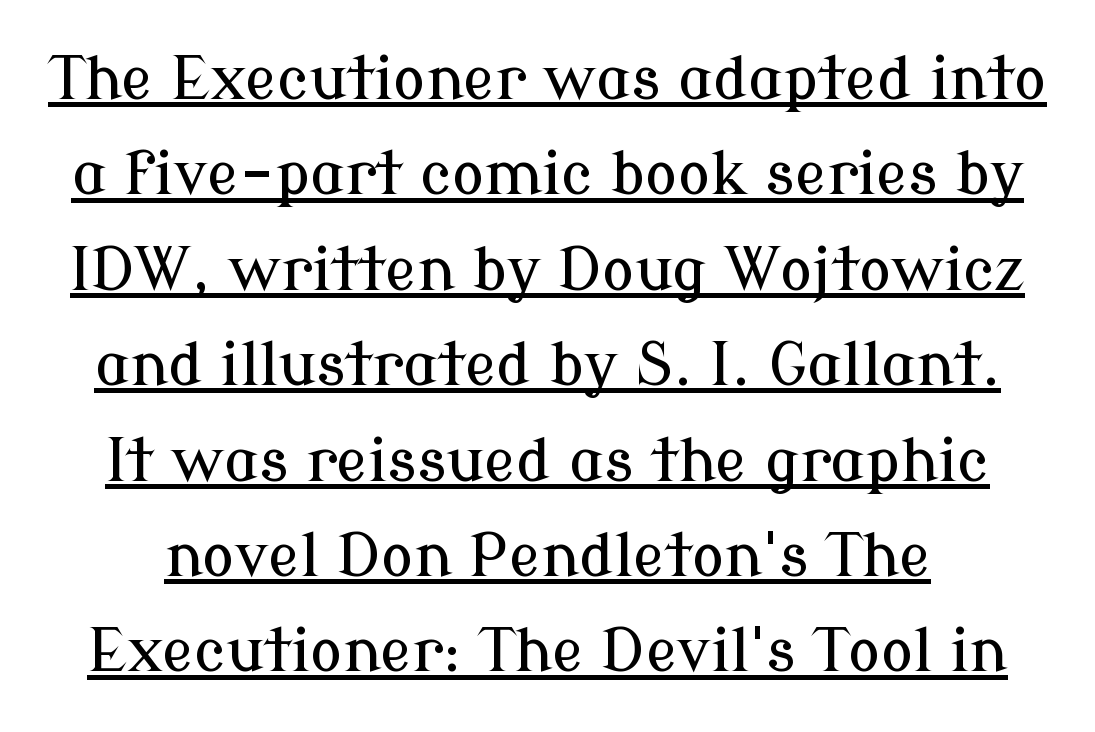
Q: Is the text italic (slanted)? A: No, it is upright.
Q: Is the typeface a serif or a sans-serif typeface? A: Serif.
Q: Is the text underlined? A: Yes.
Q: Is the spacing between letters normal or unusually wide? A: Normal.
Q: Is the spacing between lines tight, normal or loose? A: Normal.
Q: Width (condensed, normal, or wide)? A: Normal.
Q: Stroke contrast? A: Low.
Q: x-height? A: Medium.
Q: Monospaced? A: No.
